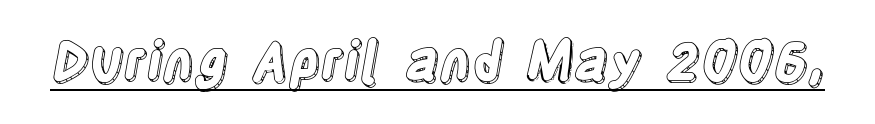
Q: Is the text italic (slanted)? A: Yes.
Q: Is the text underlined? A: Yes.
Q: Is the spacing between letters normal or unusually wide? A: Normal.
Q: Width (condensed, normal, or wide)? A: Condensed.
Q: x-height? A: Large.
Q: Monospaced? A: No.
